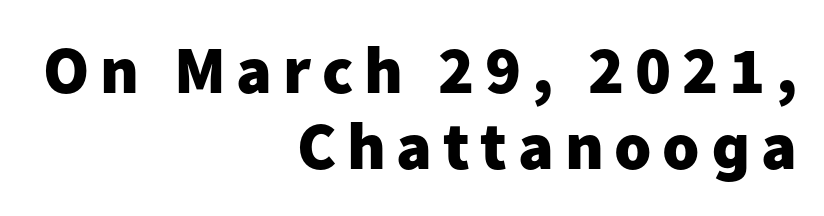
The image shows 67 px heavy sans-serif type, upright; set right-aligned, tight line spacing (1.14x), not underlined; low stroke contrast and a medium x-height.
